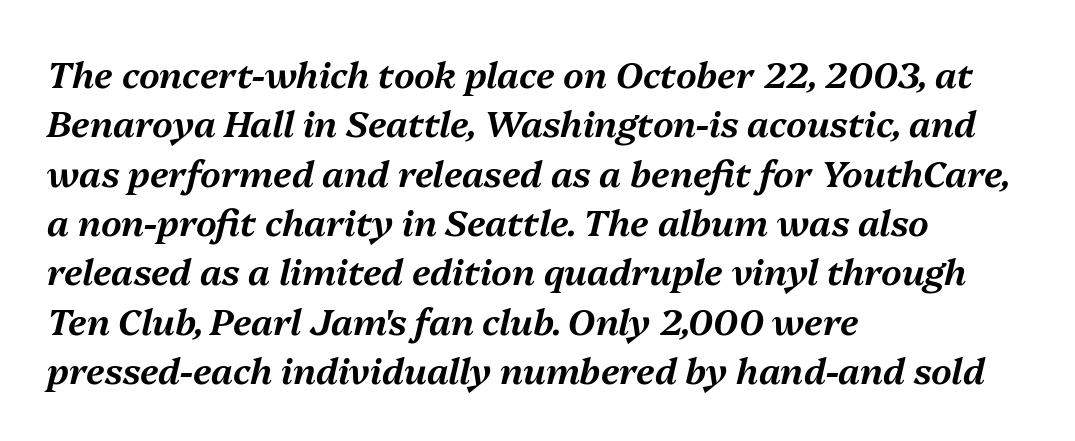
Q: Is the text italic (slanted)? A: Yes, it leans right by about 13 degrees.
Q: Is the text underlined? A: No.
Q: How is the paragraph aligned? A: Left-aligned.
Q: Is the spacing between letters normal or unusually wide? A: Normal.
Q: Is the spacing between lines tight, normal or loose? A: Normal.
Q: Width (condensed, normal, or wide)? A: Normal.
Q: Stroke contrast? A: Medium.
Q: x-height? A: Medium.
Q: Monospaced? A: No.
